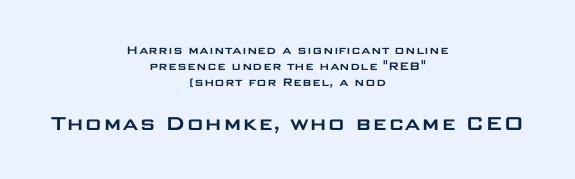
Q: Is the text italic (slanted)? A: No, it is upright.
Q: Is the text underlined? A: No.
Q: How is the paragraph aligned? A: Centered.
Q: Is the spacing between letters normal or unusually wide? A: Normal.
Q: Which block of text is set in a larger size, the first (top) or the second (bottom)? A: The second (bottom) one.
